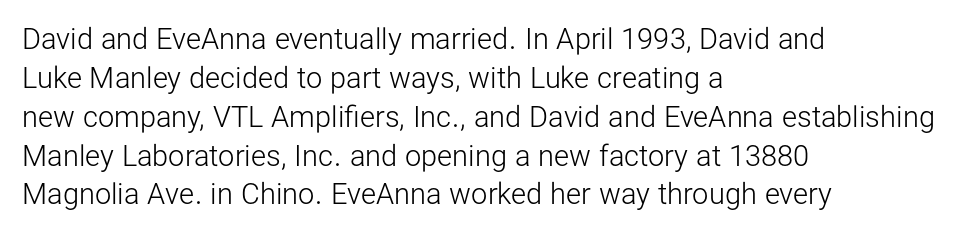
The image shows 29 px light sans-serif type, upright; set left-aligned, normal line spacing (1.34x), normal letter spacing, not underlined; low stroke contrast and a medium x-height.
